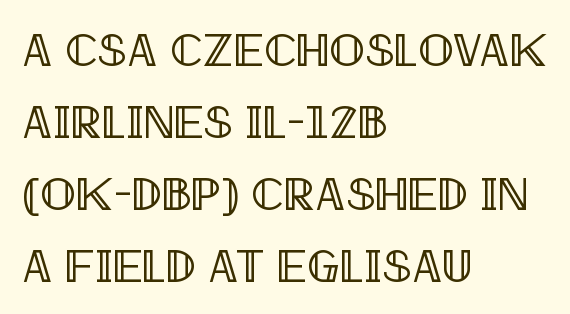
These lines are rendered in a variable-pitch font. In CSS terms this would be text-align: left. Nobody touched the tracking dial on this one. These lines were composed using upright roman letters. The block of text has a typical density, with ordinary space between rows.
